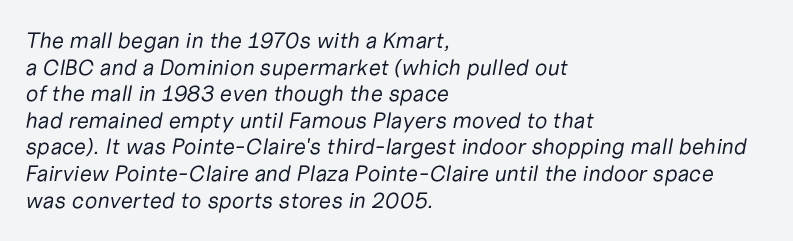
{"italic": "yes", "lean": "right", "slant_degrees": 10, "bold": "no", "underline": "no", "align": "left", "line_spacing_ratio": 1.21, "letter_spacing": "normal", "letter_spacing_em": 0.0, "glyph_px": 22}
